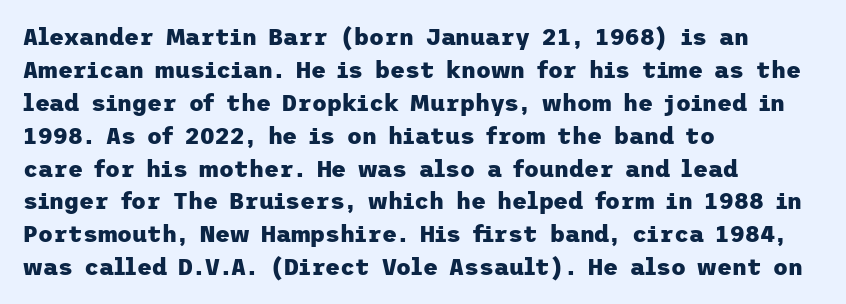
{"italic": "no", "bold": "yes", "underline": "no", "align": "left", "line_spacing": "normal", "line_spacing_ratio": 1.43, "letter_spacing": "normal", "letter_spacing_em": 0.0, "glyph_px": 23}
